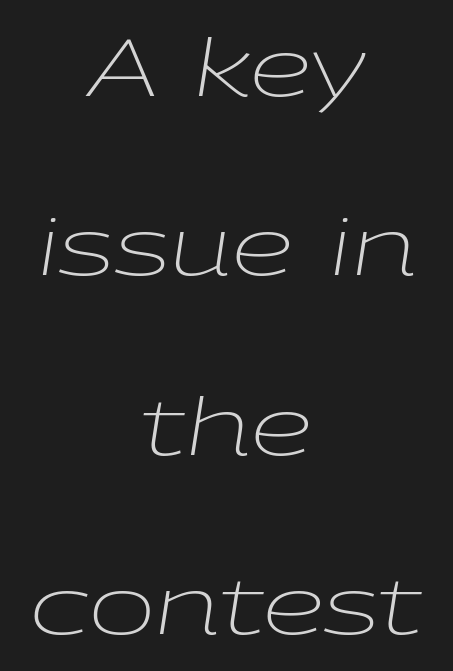
{"italic": "yes", "lean": "right", "slant_degrees": 9, "bold": "no", "weight": "light", "width": "wide", "stroke_contrast": "low", "x_height": "medium", "monospaced": "no", "underline": "no", "align": "center", "line_spacing": "loose", "line_spacing_ratio": 2.27, "letter_spacing": "normal", "letter_spacing_em": 0.0, "glyph_px": 79}
